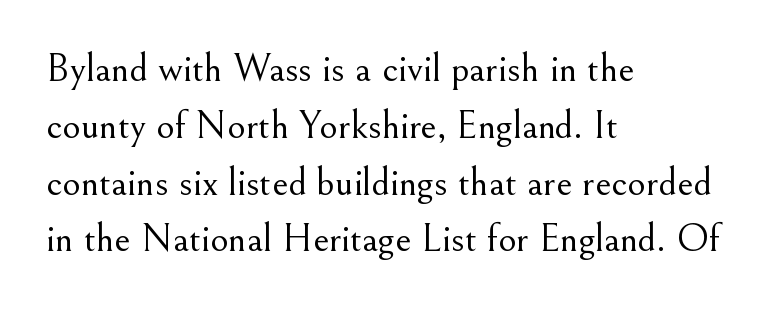
Q: Is the text bold? A: No.
Q: Is the text italic (slanted)? A: No, it is upright.
Q: Is the typeface a serif or a sans-serif typeface? A: Serif.
Q: Is the text underlined? A: No.
Q: How is the paragraph aligned? A: Left-aligned.
Q: Is the spacing between letters normal or unusually wide? A: Normal.
Q: Is the spacing between lines tight, normal or loose? A: Normal.
Q: Width (condensed, normal, or wide)? A: Normal.
Q: Stroke contrast? A: Medium.
Q: x-height? A: Small.
Q: Monospaced? A: No.
